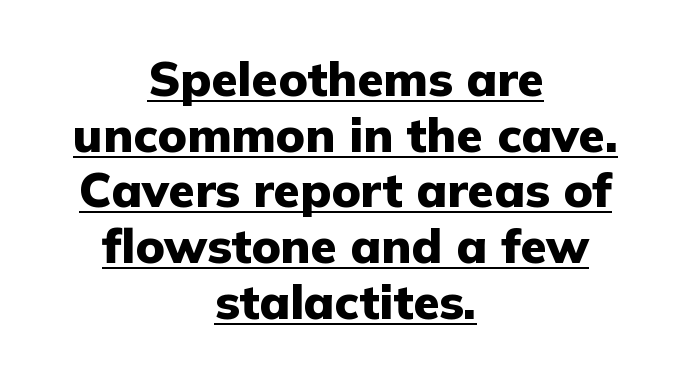
The image shows 48 px heavy sans-serif type, upright; set centered, line spacing 1.16x, normal letter spacing, underlined; low stroke contrast and a medium x-height.
